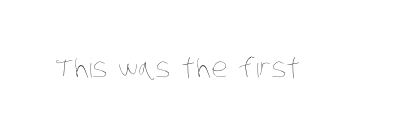
Vertical stems look standard width or narrower in stroke. Unmarked baselines from the first word to the last. There is no visible air inserted between adjacent glyphs.
